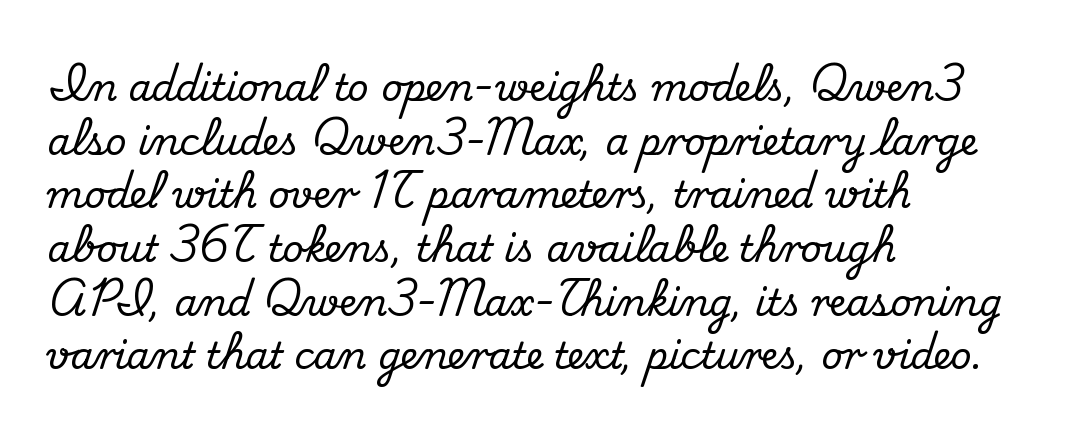
The image shows 37 px serif type; set left-aligned, normal line spacing (1.45x), normal letter spacing, not underlined; medium stroke contrast and a small x-height.
